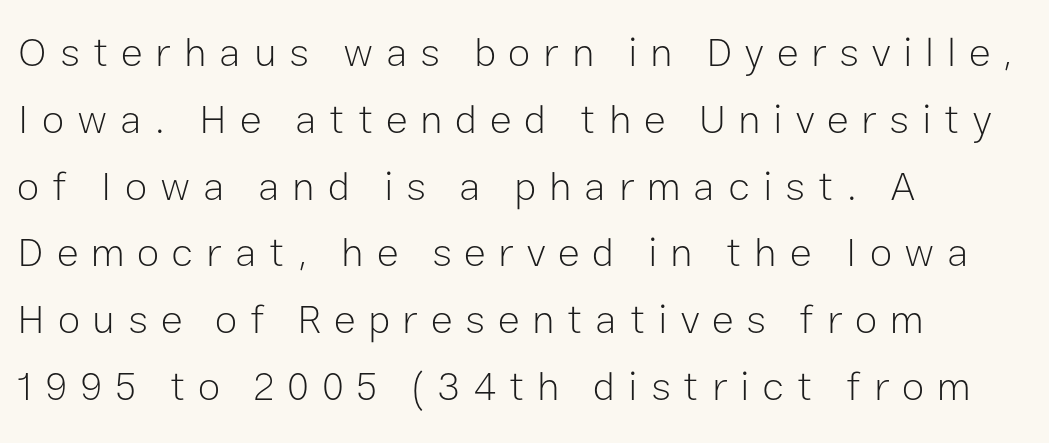
This rendering features lettering with no underline. This is not heavy type; no bold has been used. The compositor pushed each line to the left boundary. The glyphs in this specimen are sans serif.
